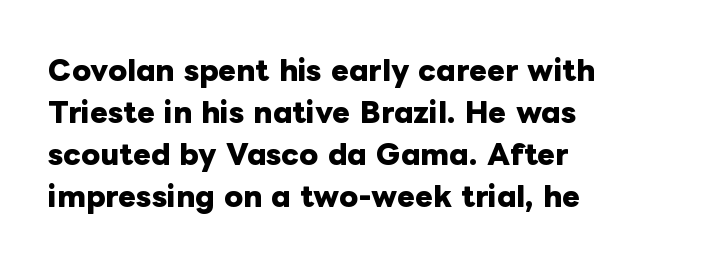
Q: Is the text bold? A: Yes.
Q: Is the text italic (slanted)? A: No, it is upright.
Q: Is the text underlined? A: No.
Q: How is the paragraph aligned? A: Left-aligned.
Q: Is the spacing between letters normal or unusually wide? A: Normal.
Q: Is the spacing between lines tight, normal or loose? A: Normal.
